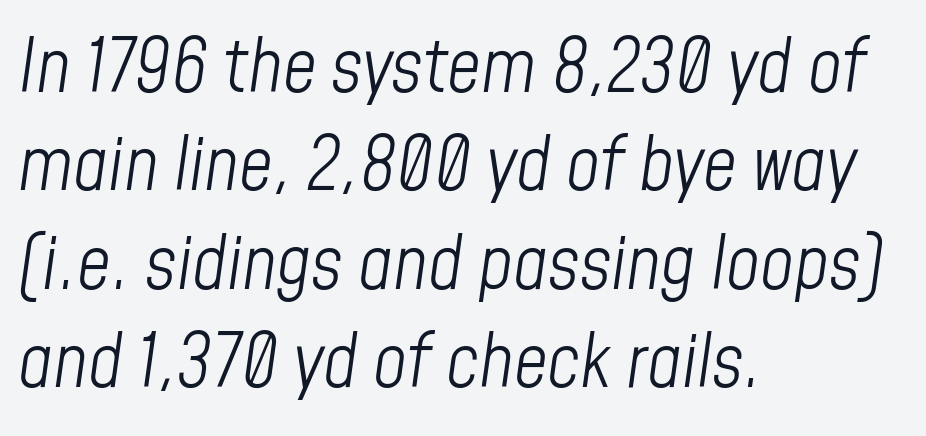
The image shows 74 px light, condensed type, italic (leaning right); set left-aligned, normal line spacing (1.33x), normal letter spacing, not underlined; low stroke contrast and a medium x-height.
